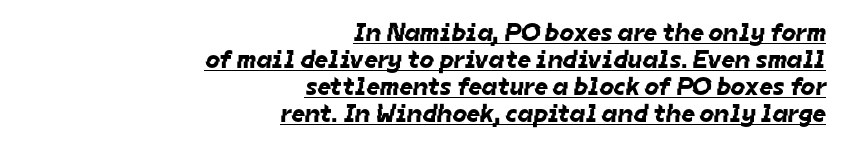
{"underline": "yes", "align": "right", "line_spacing": "tight", "line_spacing_ratio": 1.04, "letter_spacing": "normal", "letter_spacing_em": 0.0, "glyph_px": 26}
